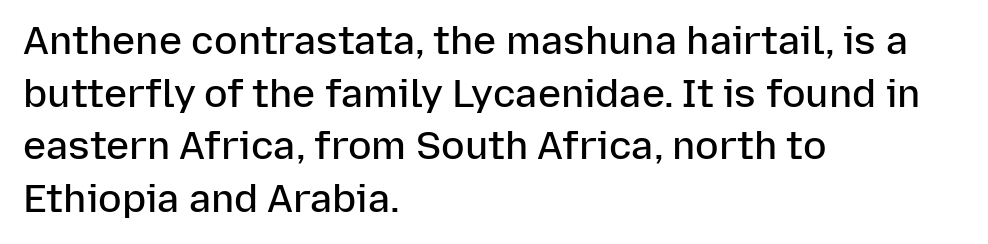
The face used here is a semibold: visibly heavier than regular, lighter than bold. Horizontal alignment here is leftward, the default for most running prose. These lines are composed in type without serifs. A normal amount of white space separates one row of letters from the next. No word sits above an underline.
